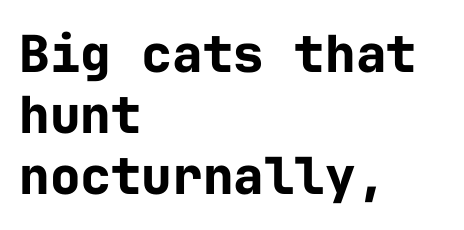
{"serif": "no", "italic": "no", "bold": "yes", "weight": "bold", "width": "normal", "stroke_contrast": "low", "x_height": "medium", "monospaced": "yes", "underline": "no", "align": "left", "line_spacing_ratio": 1.2, "letter_spacing": "normal", "letter_spacing_em": 0.0, "glyph_px": 51}
